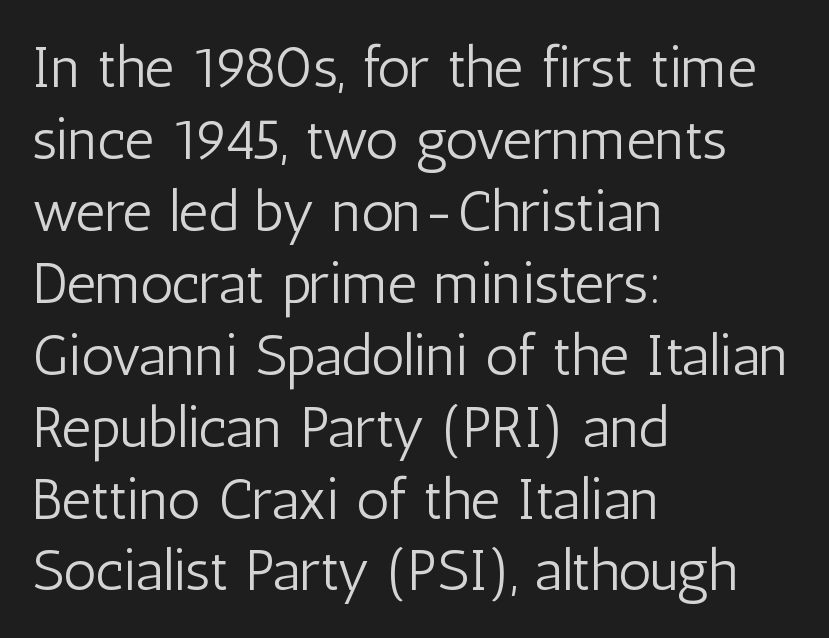
Q: Is the text bold? A: No.
Q: Is the text italic (slanted)? A: No, it is upright.
Q: Is the typeface a serif or a sans-serif typeface? A: Sans-serif.
Q: Is the text underlined? A: No.
Q: How is the paragraph aligned? A: Left-aligned.
Q: Is the spacing between letters normal or unusually wide? A: Normal.
Q: Width (condensed, normal, or wide)? A: Condensed.
Q: Stroke contrast? A: Low.
Q: x-height? A: Medium.
Q: Monospaced? A: No.
